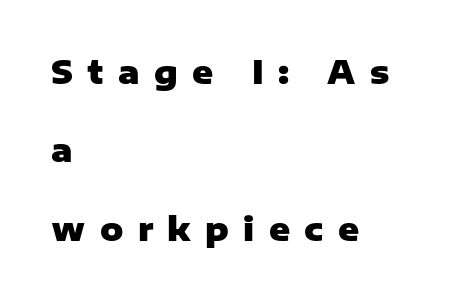
{"serif": "no", "italic": "no", "bold": "yes", "weight": "heavy", "width": "normal", "stroke_contrast": "low", "x_height": "medium", "monospaced": "no", "underline": "no", "align": "left", "line_spacing": "loose", "line_spacing_ratio": 2.45, "letter_spacing": "wide", "letter_spacing_em": 0.45, "glyph_px": 32}
